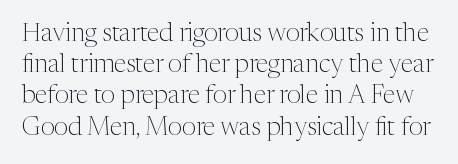
Q: Is the text bold? A: No.
Q: Is the text italic (slanted)? A: No, it is upright.
Q: Is the text underlined? A: No.
Q: Is the spacing between letters normal or unusually wide? A: Normal.
Q: Is the spacing between lines tight, normal or loose? A: Normal.
